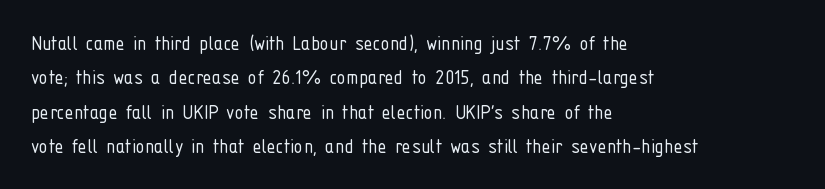
Q: Is the text bold? A: No.
Q: Is the text italic (slanted)? A: No, it is upright.
Q: Is the text underlined? A: No.
Q: How is the paragraph aligned? A: Left-aligned.
Q: Is the spacing between letters normal or unusually wide? A: Normal.
Q: Is the spacing between lines tight, normal or loose? A: Normal.
